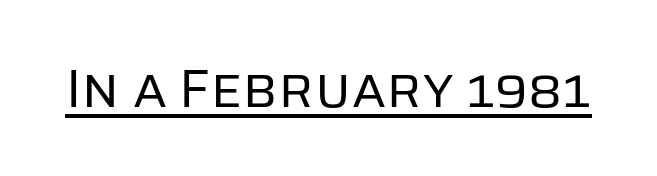
The image shows 54 px regular-weight sans-serif type, upright; set normal letter spacing, underlined; low stroke contrast and a large x-height.
